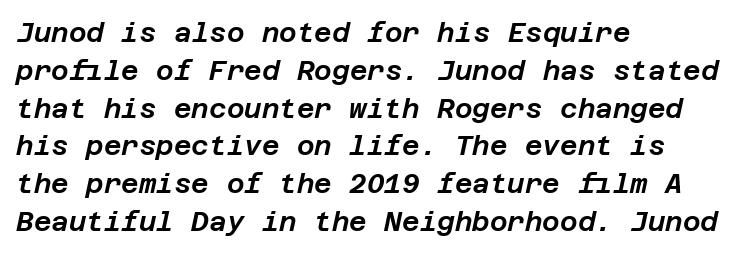
If you drew a ruler down the left edge, every line would touch it. There's an unmistakable incline to the writing here. The line-height multiplier appears to be the usual default. No extra tracking has been applied to these lines.
